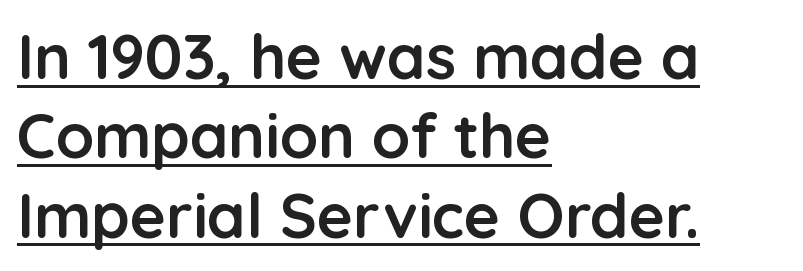
No feet cap the strokes, marking this as sans-serif type. The letterforms sit shoulder to shoulder at normal distance. The glyphs are accompanied by a horizontal stroke just below them. The passage shown is typed in a proportional face where columns would drift.
